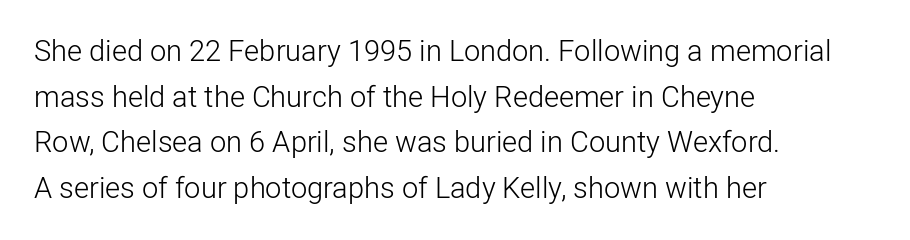
{"serif": "no", "italic": "no", "bold": "no", "weight": "light", "width": "normal", "stroke_contrast": "low", "x_height": "medium", "monospaced": "no", "underline": "no", "align": "left", "line_spacing": "normal", "line_spacing_ratio": 1.57, "letter_spacing": "normal", "letter_spacing_em": 0.0, "glyph_px": 29}
